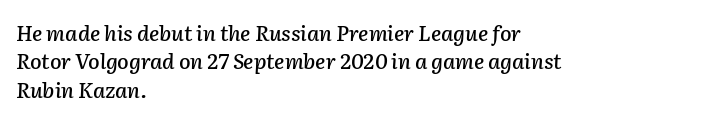
{"italic": "yes", "lean": "right", "slant_degrees": 2, "underline": "no", "align": "left", "line_spacing": "normal", "line_spacing_ratio": 1.35, "letter_spacing": "normal", "letter_spacing_em": 0.0, "glyph_px": 21}
